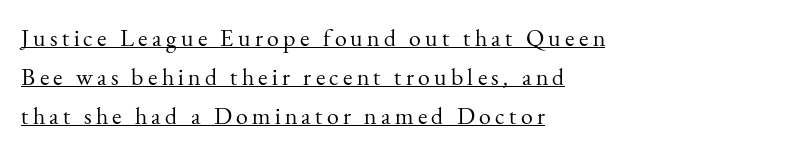
{"italic": "no", "bold": "no", "underline": "yes", "align": "left", "line_spacing": "normal", "line_spacing_ratio": 1.63, "glyph_px": 24}
